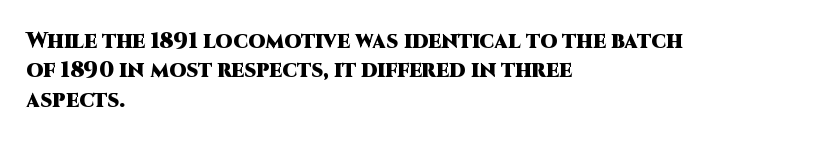
The vertical gap from one line to the next is medium. The rendering uses a bold face; every stroke is thick and dark. When letters stand straight like this, we call the style roman or upright. A typesetter would call this zero additional tracking.
